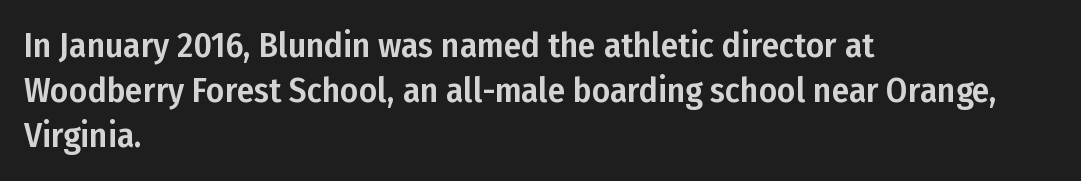
The image shows 35 px condensed sans-serif type, upright; set left-aligned, normal line spacing (1.28x), normal letter spacing, not underlined; low stroke contrast and a medium x-height.
